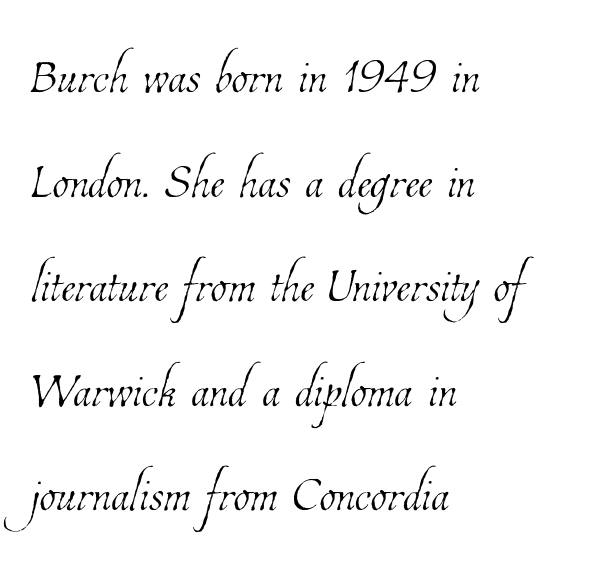
{"bold": "no", "weight": "thin", "width": "condensed", "stroke_contrast": "low", "x_height": "medium", "monospaced": "no", "underline": "no", "align": "left", "line_spacing": "normal", "line_spacing_ratio": 1.56, "letter_spacing": "normal", "letter_spacing_em": 0.0, "glyph_px": 67}
